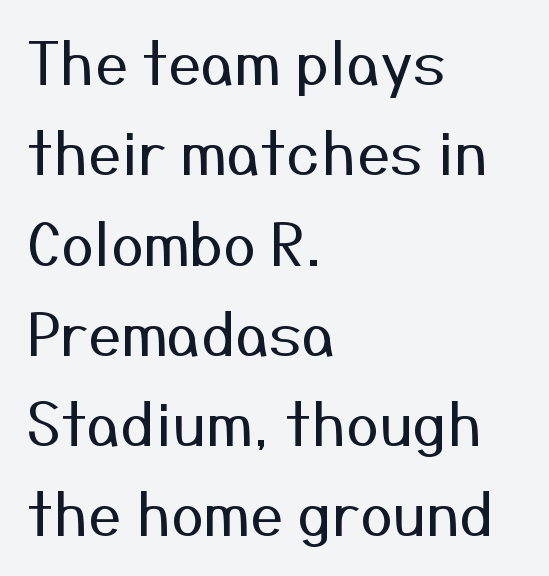
{"serif": "no", "italic": "no", "bold": "no", "weight": "regular", "width": "normal", "stroke_contrast": "medium", "x_height": "medium", "monospaced": "no", "underline": "no", "align": "left", "line_spacing": "normal", "line_spacing_ratio": 1.53, "letter_spacing": "normal", "letter_spacing_em": 0.0, "glyph_px": 59}
